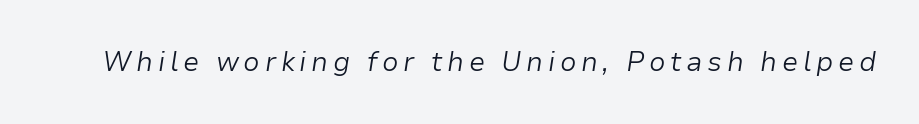
The image shows 27 px text type, italic (leaning right); set not underlined.
